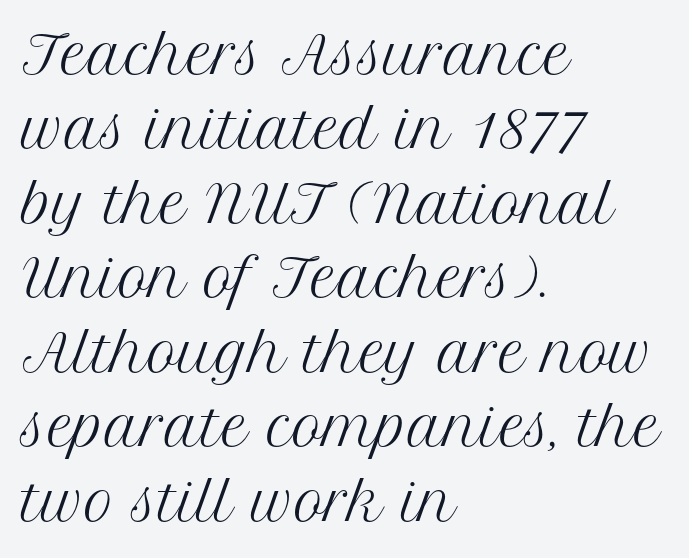
{"serif": "yes", "bold": "no", "weight": "regular", "width": "normal", "stroke_contrast": "medium", "x_height": "medium", "monospaced": "no", "underline": "no", "align": "left", "line_spacing": "normal", "line_spacing_ratio": 1.46, "letter_spacing": "normal", "letter_spacing_em": 0.0, "glyph_px": 51}
